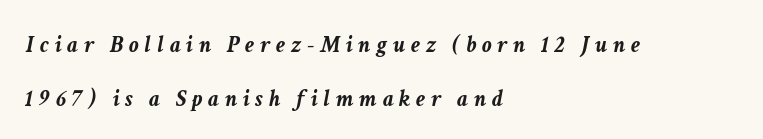
The image shows 24 px bold type, italic (leaning right); set left-aligned, loose line spacing (2.27x), unusually wide letter spacing (+0.24 em), not underlined.
